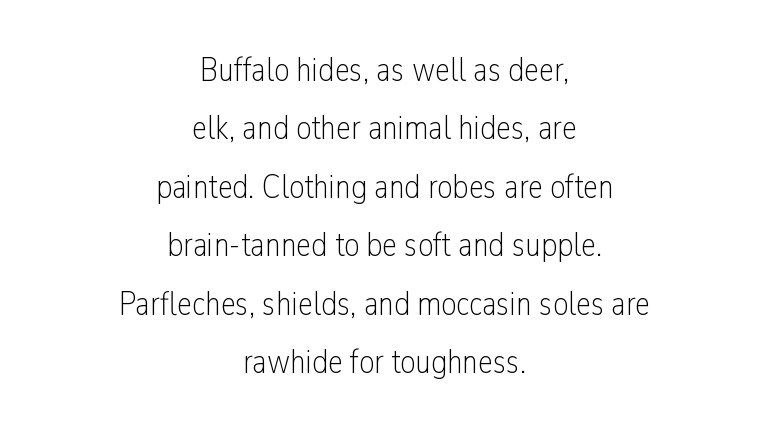
The image shows 34 px light, condensed sans-serif type, upright; set centered, line spacing 1.72x, normal letter spacing, not underlined; low stroke contrast and a medium x-height.
